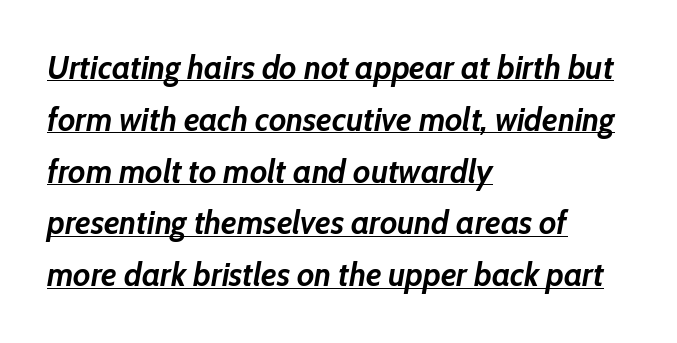
Q: Is the text bold? A: Yes.
Q: Is the text italic (slanted)? A: Yes, it leans right by about 10 degrees.
Q: Is the text underlined? A: Yes.
Q: How is the paragraph aligned? A: Left-aligned.
Q: Is the spacing between letters normal or unusually wide? A: Normal.
Q: Is the spacing between lines tight, normal or loose? A: Normal.
Q: Width (condensed, normal, or wide)? A: Normal.
Q: Stroke contrast? A: Low.
Q: x-height? A: Medium.
Q: Monospaced? A: No.
